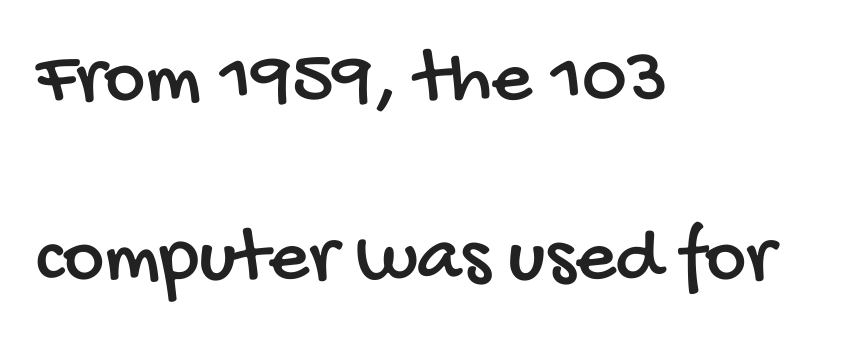
The font family rendered here belongs to the sans-serif group. Teacher's note: observe the even left margin — that is flush-left alignment. How are the letters spaced? Ordinarily, with no added tracking. Vertically, the passage feels expansive, rows floating well apart. Character widths vary here, with narrow letters taking less room than wide ones.
